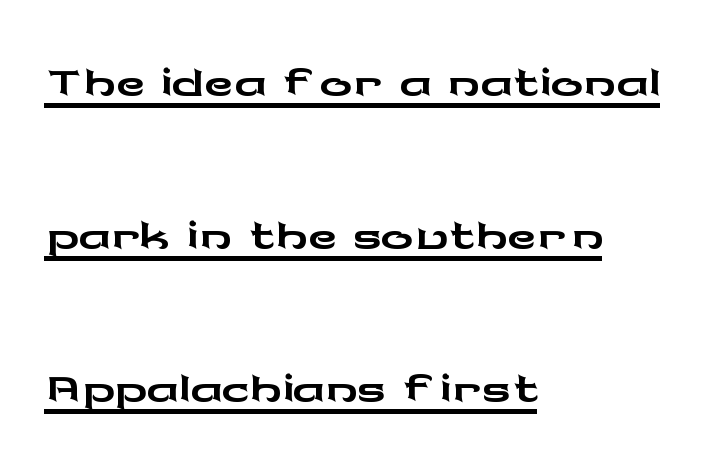
{"serif": "no", "italic": "no", "width": "wide", "stroke_contrast": "low", "x_height": "medium", "monospaced": "no", "underline": "yes", "align": "left", "line_spacing": "loose", "line_spacing_ratio": 1.91, "letter_spacing": "normal", "letter_spacing_em": 0.0, "glyph_px": 80}
